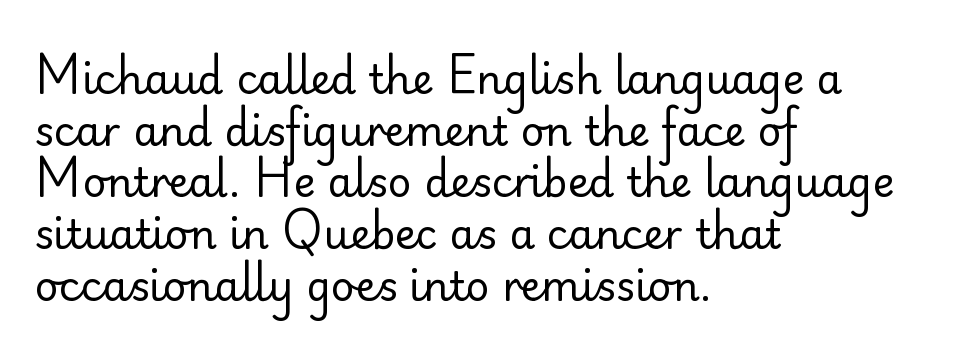
{"serif": "no", "italic": "no", "bold": "no", "weight": "regular", "width": "normal", "stroke_contrast": "low", "x_height": "small", "monospaced": "no", "underline": "no", "align": "left", "line_spacing": "normal", "line_spacing_ratio": 1.26, "letter_spacing": "normal", "letter_spacing_em": 0.0, "glyph_px": 41}
